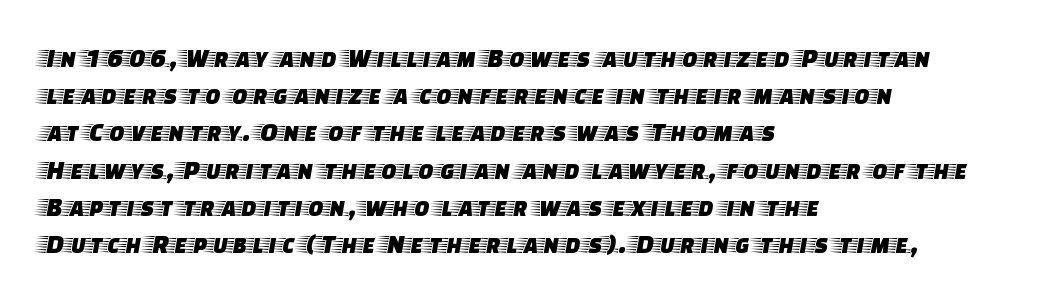
{"serif": "yes", "width": "wide", "stroke_contrast": "low", "x_height": "large", "monospaced": "no", "underline": "no", "align": "left", "line_spacing": "normal", "line_spacing_ratio": 1.33, "letter_spacing": "normal", "letter_spacing_em": 0.0, "glyph_px": 28}
